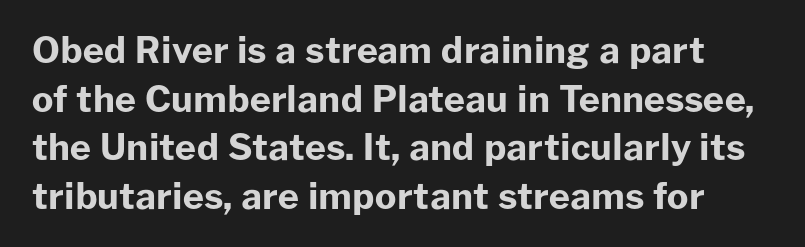
{"serif": "no", "italic": "no", "bold": "yes", "weight": "bold", "width": "normal", "stroke_contrast": "low", "x_height": "medium", "monospaced": "no", "underline": "no", "line_spacing": "normal", "line_spacing_ratio": 1.35, "letter_spacing": "normal", "letter_spacing_em": 0.0, "glyph_px": 36}
